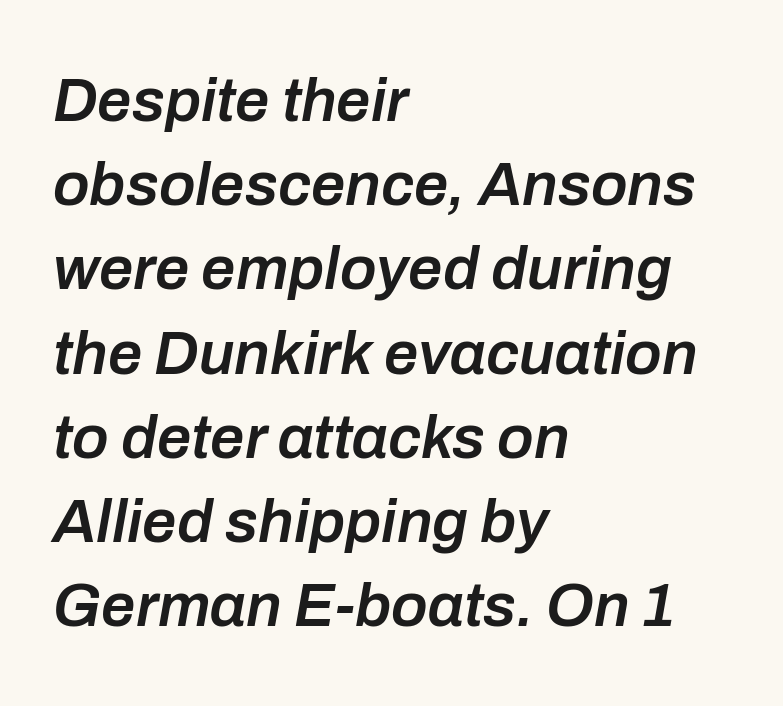
Horizontally, the lines are justified to the leading edge only. Nobody touched the tracking dial on this one. Does the weight exceed regular? Yes, but only to semibold. Bare-footed words on every line. Yep, that's italic — everything's leaning.
